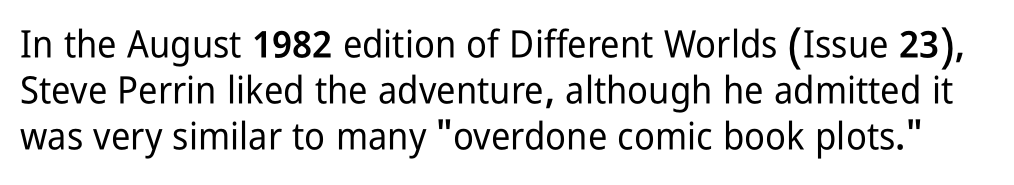
The passage shown is typed in a proportional face where columns would drift. Unmarked baselines from the first word to the last. If you drew a line through each stem, it would be perfectly vertical. Font category for this specimen: sans-serif. These lines keep a tight, regular rhythm from letter to letter.
